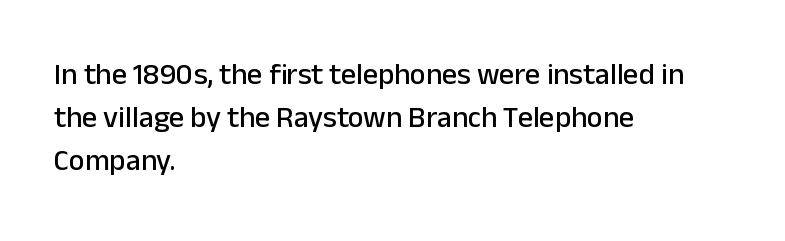
{"serif": "no", "italic": "no", "width": "normal", "stroke_contrast": "low", "x_height": "medium", "monospaced": "no", "underline": "no", "align": "left", "line_spacing": "normal", "line_spacing_ratio": 1.44, "letter_spacing": "normal", "letter_spacing_em": 0.0, "glyph_px": 30}
